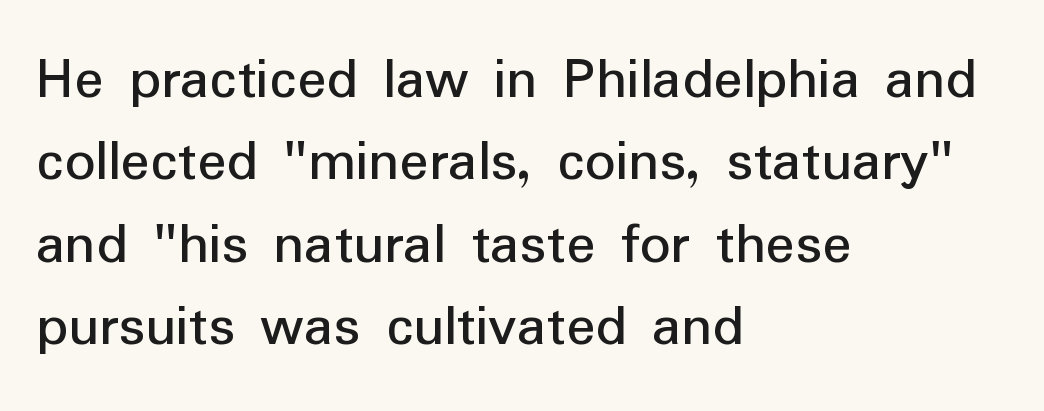
The image shows 61 px regular-weight sans-serif type, upright; set left-aligned, normal line spacing (1.35x), normal letter spacing, not underlined; low stroke contrast and a medium x-height.
